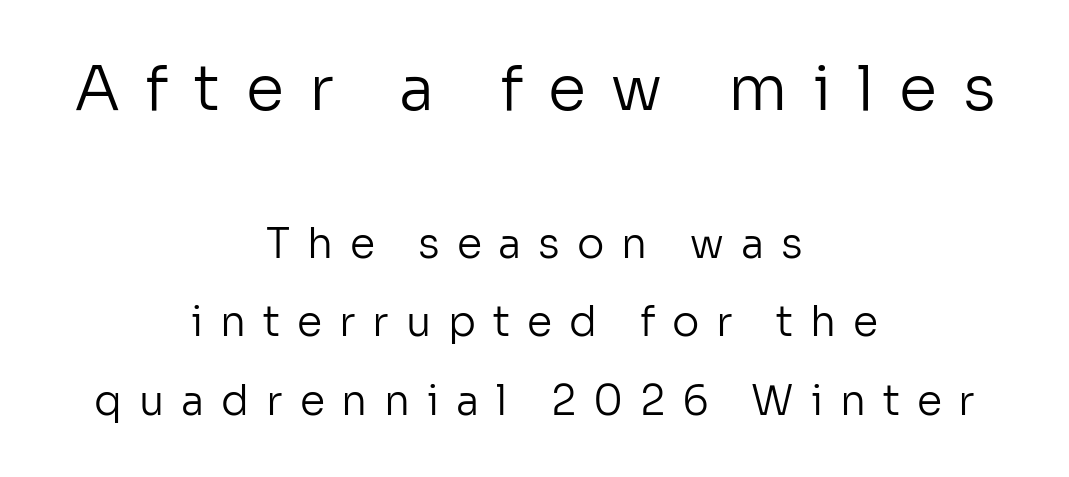
Stems here are at most as thick as an everyday book face. Horizontal bands of white between lines are thick stripes. This rendering features lettering with no underline. Is the letter spacing exaggerated? Yes — the characters are pushed far apart. Reading top to bottom, the characters get smaller at the block break. The setting favours the middle, as headings and verse often do.
